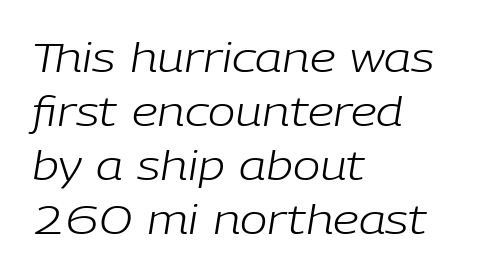
Is the block centered? No — it sits flush against the left margin. Rendered with sloped, italic letterforms. A clean baseline with only descenders dipping below it. Tracking here is standard; glyphs follow each other at the usual distance. The letters advance in unequal steps, a hallmark of proportional type.
